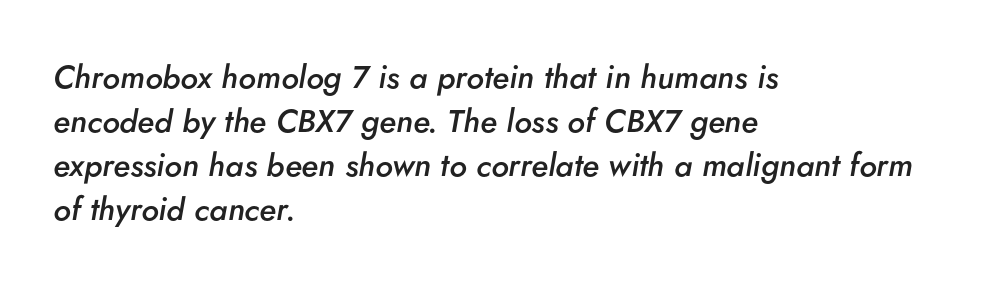
{"italic": "yes", "lean": "right", "slant_degrees": 5, "bold": "semi", "weight": "semibold", "width": "normal", "stroke_contrast": "low", "x_height": "small", "monospaced": "no", "underline": "no", "align": "left", "line_spacing": "normal", "line_spacing_ratio": 1.37, "letter_spacing": "normal", "letter_spacing_em": 0.0, "glyph_px": 32}
